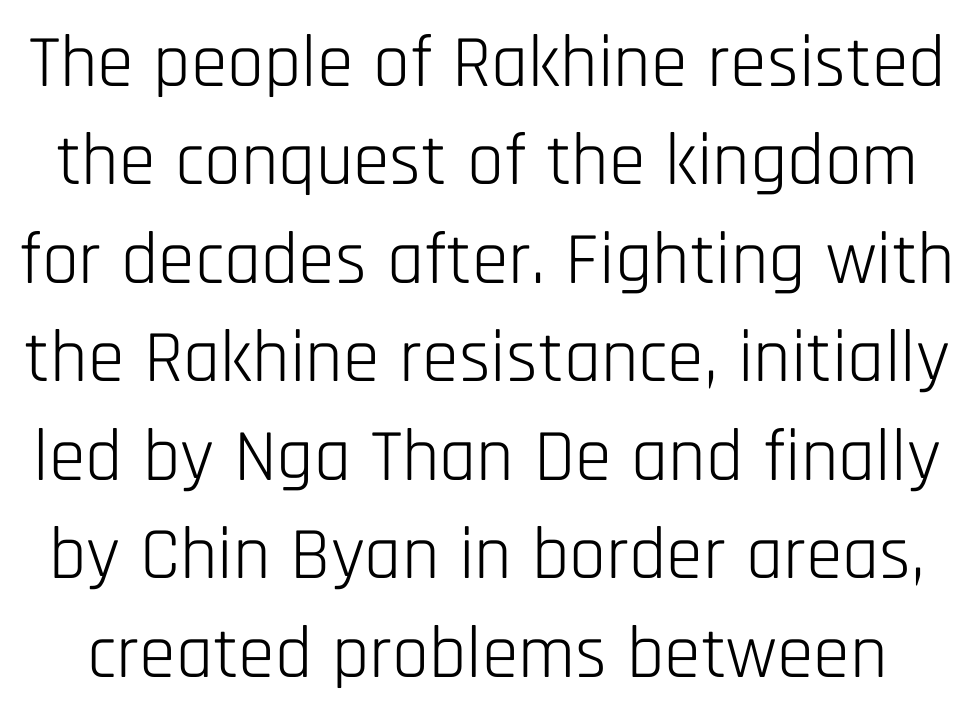
The image shows 74 px light, condensed sans-serif type, upright; set normal line spacing (1.33x), normal letter spacing, not underlined; low stroke contrast and a large x-height.
